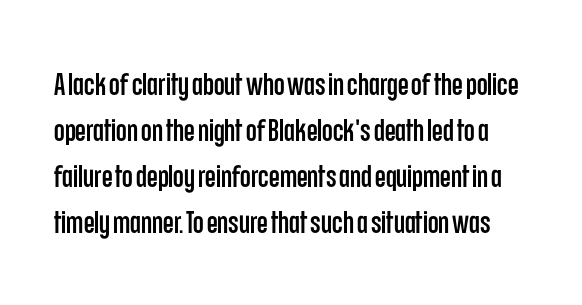
This is roman type, the default non-slanted kind. Compared with typical paragraphs, the rows here are spaced about the same. Words float on clear page, feet unadorned. Does the type have serifs? No, each stem ends abruptly. The letterforms sit shoulder to shoulder at normal distance.
